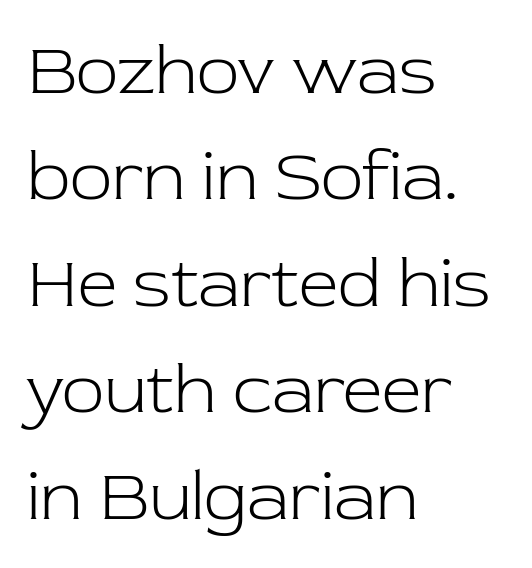
The lettering stays uniformly vertical, giving the passage a roman look. The face used here is seriffed, in the tradition of book romans. Does the leading feel generous? No, just average. Summary of weight: not heavy and not bold. Characters follow at the spacing the type designer built in.
